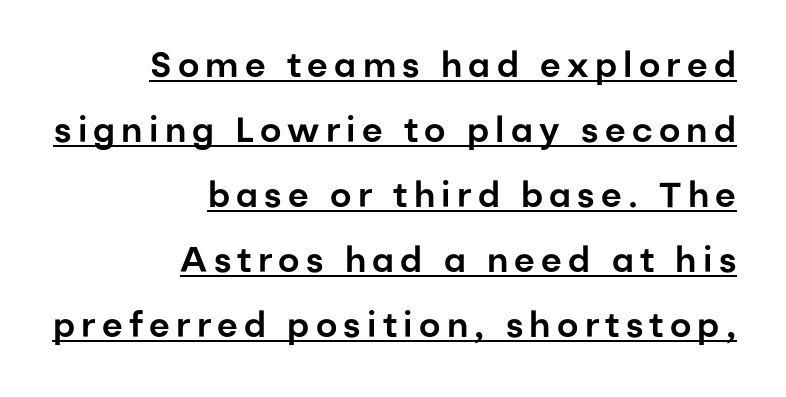
Q: Is the text italic (slanted)? A: No, it is upright.
Q: Is the typeface a serif or a sans-serif typeface? A: Sans-serif.
Q: Is the text underlined? A: Yes.
Q: How is the paragraph aligned? A: Right-aligned.
Q: Width (condensed, normal, or wide)? A: Normal.
Q: Stroke contrast? A: Low.
Q: x-height? A: Medium.
Q: Monospaced? A: No.
